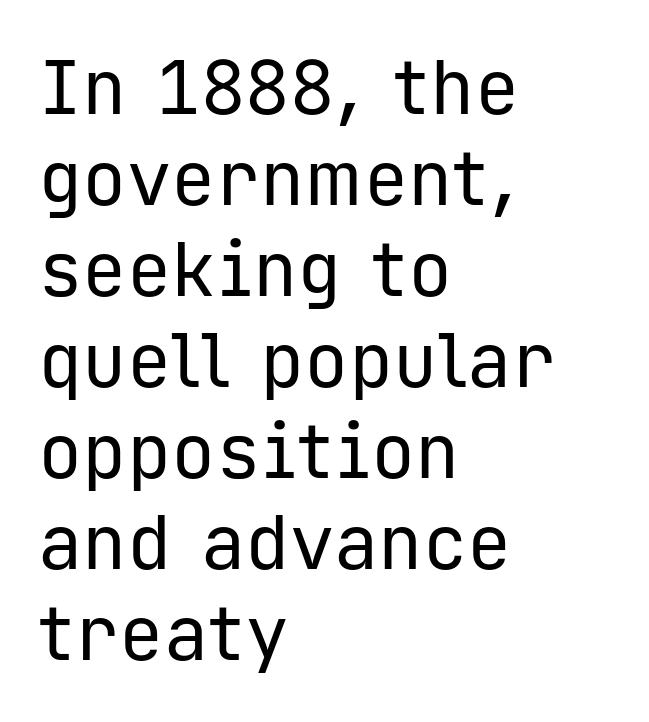
The image shows 74 px regular-weight sans-serif type, upright, monospaced; set left-aligned, line spacing 1.23x, normal letter spacing, not underlined; low stroke contrast and a medium x-height.
